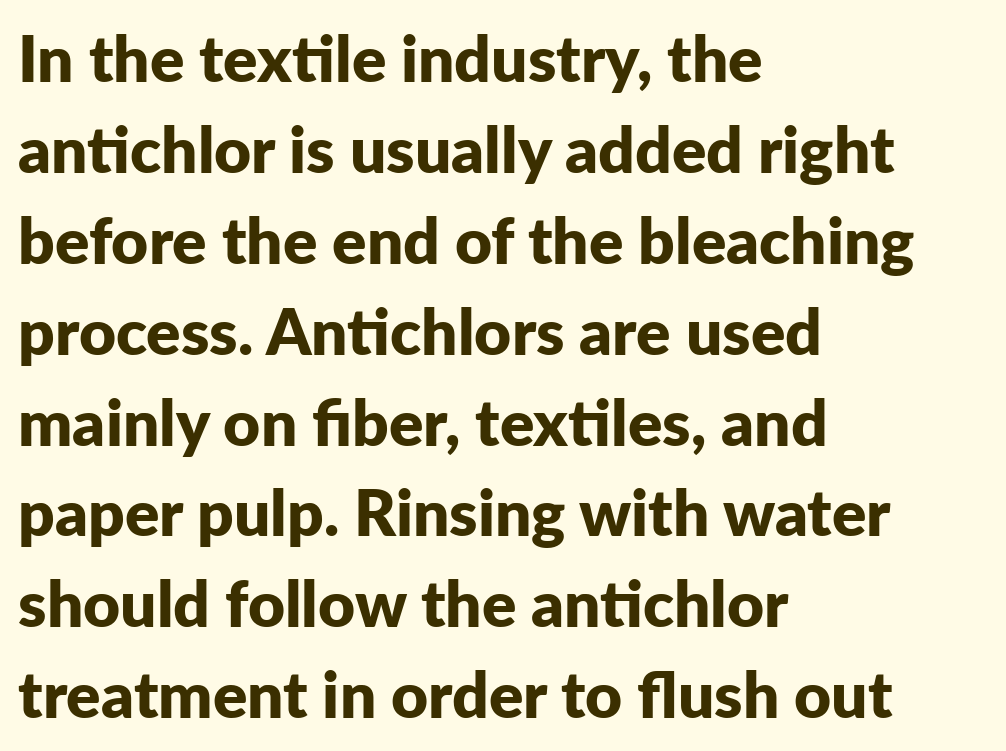
Q: Is the text bold? A: Yes.
Q: Is the text italic (slanted)? A: No, it is upright.
Q: Is the typeface a serif or a sans-serif typeface? A: Sans-serif.
Q: Is the text underlined? A: No.
Q: How is the paragraph aligned? A: Left-aligned.
Q: Is the spacing between letters normal or unusually wide? A: Normal.
Q: Is the spacing between lines tight, normal or loose? A: Normal.
Q: Width (condensed, normal, or wide)? A: Normal.
Q: Stroke contrast? A: Low.
Q: x-height? A: Medium.
Q: Monospaced? A: No.
